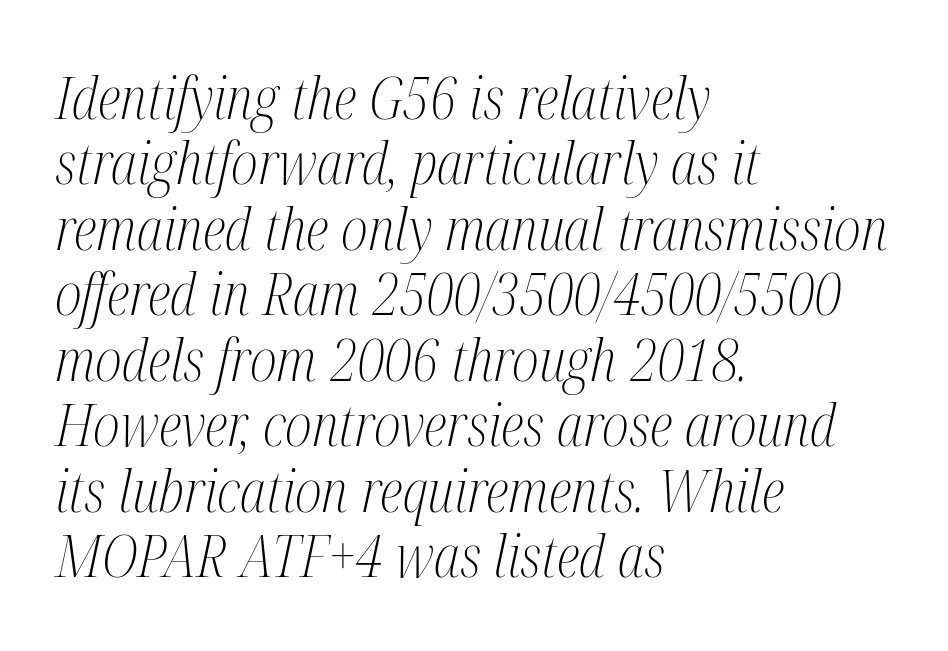
The image shows 59 px light, condensed serif type, italic (leaning right); set left-aligned, tight line spacing (1.11x), normal letter spacing, not underlined; medium stroke contrast and a medium x-height.
